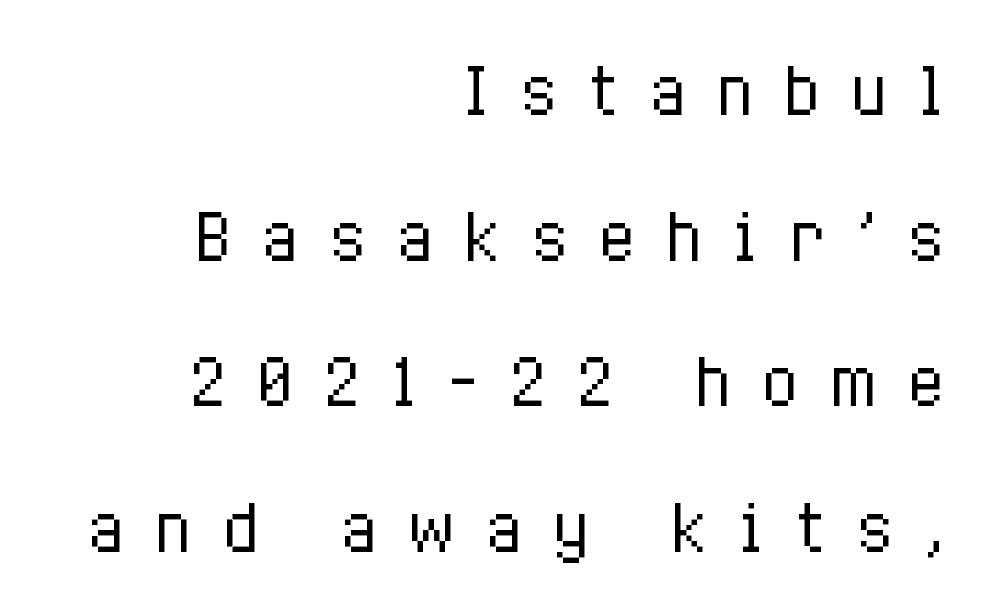
The image shows 63 px regular-weight, condensed type, upright; set right-aligned, loose line spacing (2.31x), unusually wide letter spacing (+0.46 em), not underlined; low stroke contrast and a medium x-height.
